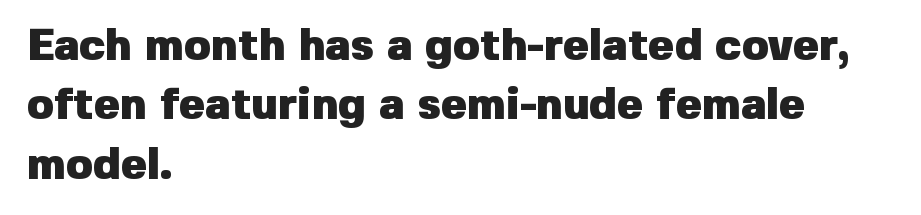
The image shows 44 px heavy sans-serif type, upright; set left-aligned, normal line spacing (1.35x), normal letter spacing, not underlined; low stroke contrast and a medium x-height.
